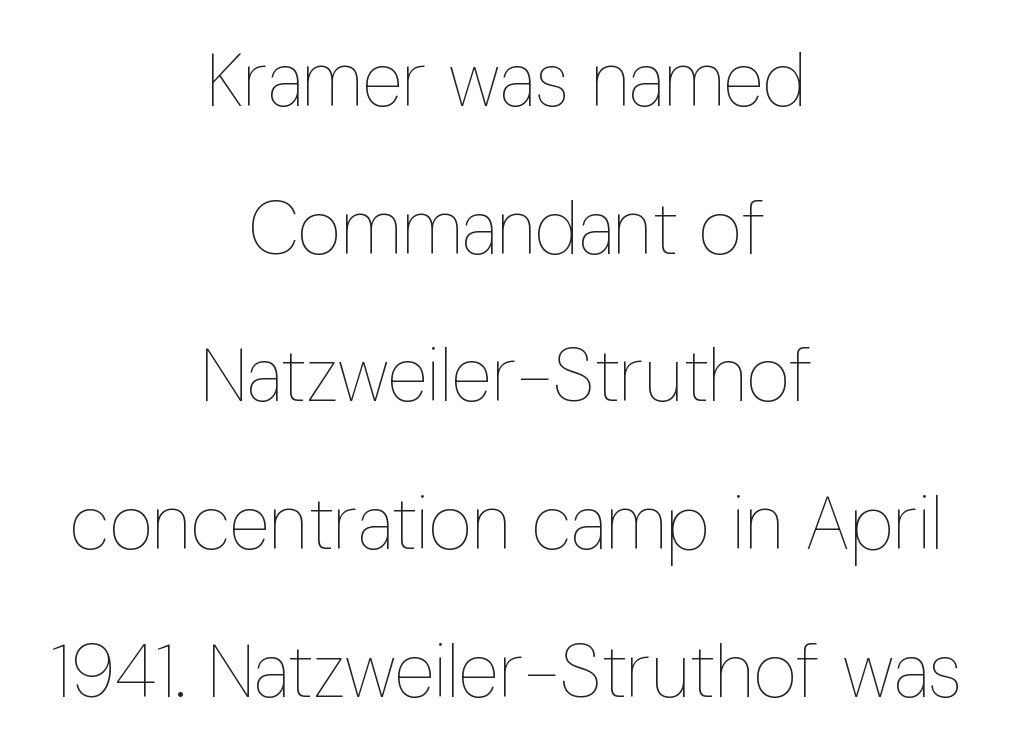
Q: Is the text bold? A: No.
Q: Is the text italic (slanted)? A: No, it is upright.
Q: Is the text underlined? A: No.
Q: How is the paragraph aligned? A: Centered.
Q: Is the spacing between letters normal or unusually wide? A: Normal.
Q: Is the spacing between lines tight, normal or loose? A: Loose.
Q: Width (condensed, normal, or wide)? A: Condensed.
Q: Stroke contrast? A: Low.
Q: x-height? A: Medium.
Q: Monospaced? A: No.
